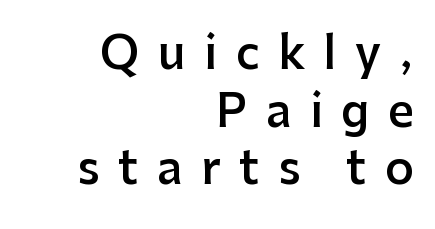
These lines are rendered in a variable-pitch font. Are there feet on the stems? There aren't — it's a sans. The sample has been set in demibold, a notch under bold. Loose tracking; the words dissolve into strings of separated letters. Lines of text with bare space underneath.
